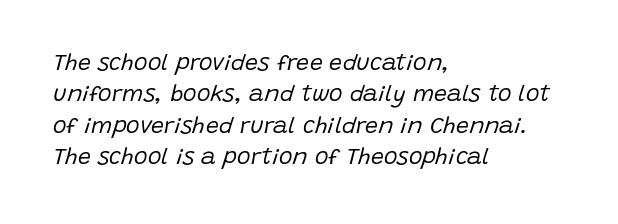
Q: Is the text bold? A: No.
Q: Is the text italic (slanted)? A: Yes, it leans right by about 15 degrees.
Q: Is the text underlined? A: No.
Q: How is the paragraph aligned? A: Left-aligned.
Q: Is the spacing between letters normal or unusually wide? A: Normal.
Q: Is the spacing between lines tight, normal or loose? A: Normal.
